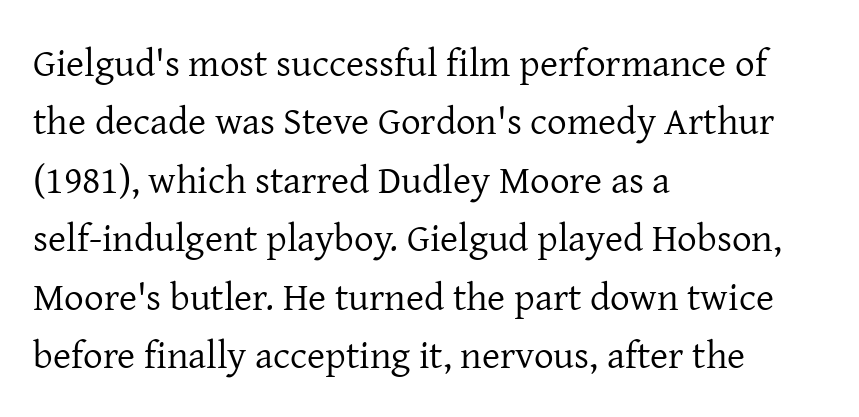
Is this a fixed-width face? No — the glyphs have proportional, varying widths. This sample is left-justified, so line endings fall wherever the words run out. Examine the stroke ends and you'll spot serifs. Students, observe: this is what conventionally led text looks like. Stems here are at most as thick as an everyday book face. Ordinary non-slanted type is in use.
